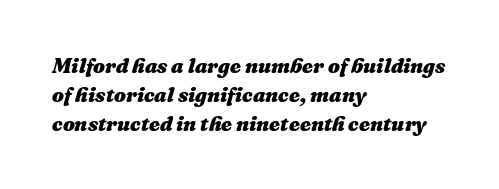
Posture: slanted. Only glyphs here, with clear space below each row. This sample is left-justified, so line endings fall wherever the words run out. The designer left line spacing at the default. The tracking reads as untouched default to a designer's eye.
